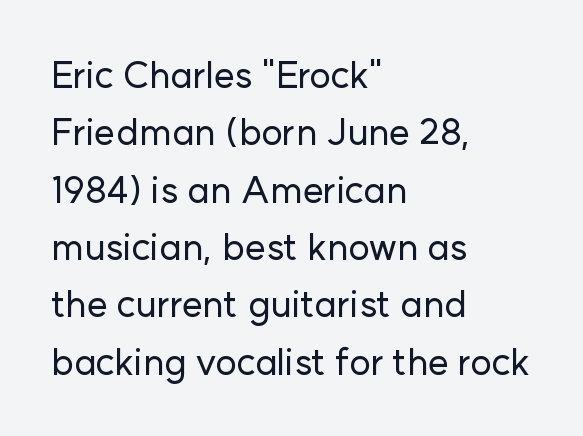
{"serif": "no", "italic": "no", "width": "normal", "stroke_contrast": "low", "x_height": "medium", "monospaced": "no", "underline": "no", "align": "left", "line_spacing": "normal", "line_spacing_ratio": 1.55, "letter_spacing": "normal", "letter_spacing_em": 0.0, "glyph_px": 37}
